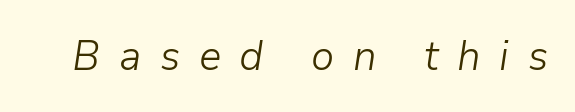
The image shows 42 px light type, italic (leaning right); set unusually wide letter spacing (+0.44 em), not underlined; low stroke contrast and a medium x-height.
